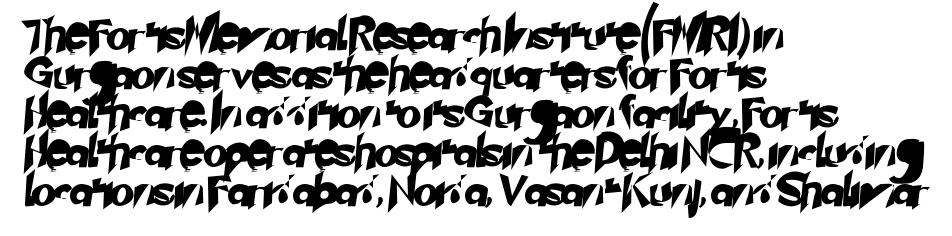
Q: Is the typeface a serif or a sans-serif typeface? A: Sans-serif.
Q: Is the text underlined? A: No.
Q: How is the paragraph aligned? A: Left-aligned.
Q: Is the spacing between letters normal or unusually wide? A: Normal.
Q: Width (condensed, normal, or wide)? A: Normal.
Q: Stroke contrast? A: Low.
Q: x-height? A: Small.
Q: Monospaced? A: No.
